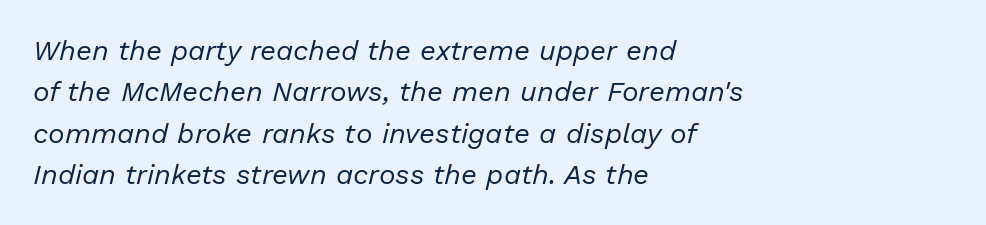
{"italic": "yes", "lean": "right", "slant_degrees": 13, "bold": "no", "weight": "regular", "width": "normal", "stroke_contrast": "low", "x_height": "medium", "monospaced": "no", "underline": "no", "align": "left", "line_spacing": "normal", "line_spacing_ratio": 1.48, "letter_spacing": "normal", "letter_spacing_em": 0.0, "glyph_px": 28}
